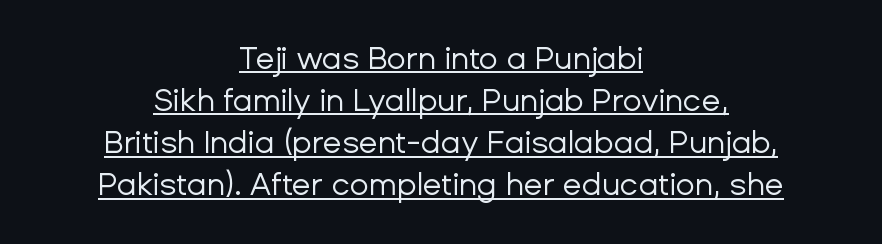
A typesetter would call this proportional, since set widths differ per character. The paragraph has two soft edges and a firm central axis. Type style note: lacks serifs. If you drew a line through each stem, it would be perfectly vertical. Does the leading feel generous? No, just average. The cut favours lightness, reaching ordinary text weight at its darkest.
